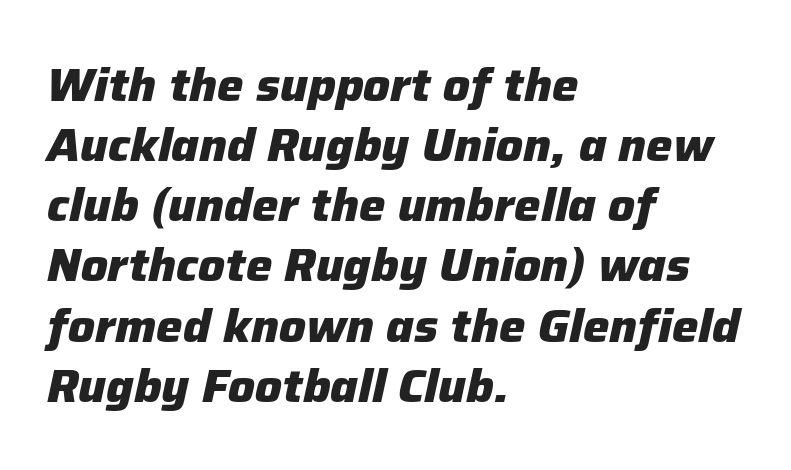
Leading matches the norm, producing a regular column. Summary of weight: heavy, a full bold. In terms of letterspacing, this is plain default setting. Nobody drew a line under any word here.
